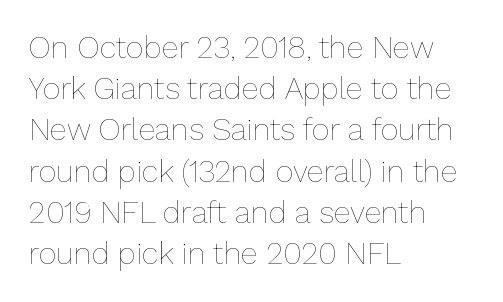
Q: Is the text bold? A: No.
Q: Is the text italic (slanted)? A: No, it is upright.
Q: Is the text underlined? A: No.
Q: How is the paragraph aligned? A: Left-aligned.
Q: Is the spacing between letters normal or unusually wide? A: Normal.
Q: Is the spacing between lines tight, normal or loose? A: Normal.
Q: Width (condensed, normal, or wide)? A: Normal.
Q: Stroke contrast? A: Low.
Q: x-height? A: Medium.
Q: Monospaced? A: No.
